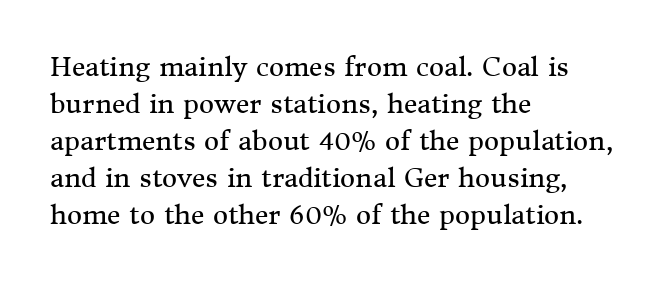
{"italic": "no", "bold": "no", "underline": "no", "align": "left", "line_spacing": "normal", "line_spacing_ratio": 1.42, "letter_spacing": "normal", "letter_spacing_em": 0.0, "glyph_px": 26}
